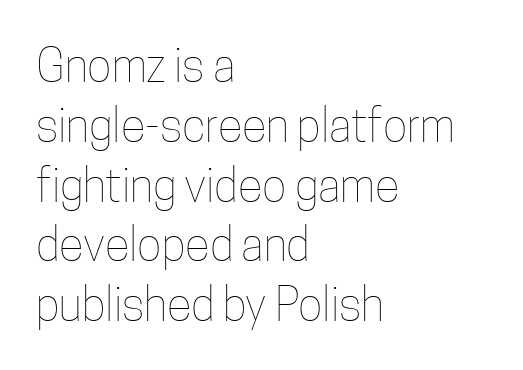
Unlike italic type, these characters show no tilt at all. Spacing verdict: proportional, widths tailored to each character. This block has exactly the height ordinary leading produces. The letters look calm and open, with moderate or lighter stems. Which margin do the lines hug? The left one — the right edge is uneven. Letters rest on an invisible, unmarked baseline.
